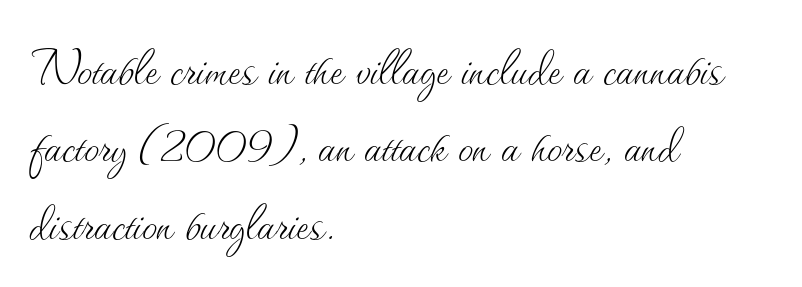
The image shows 61 px thin type; set left-aligned, normal line spacing (1.27x), normal letter spacing, not underlined; medium stroke contrast and a small x-height.
